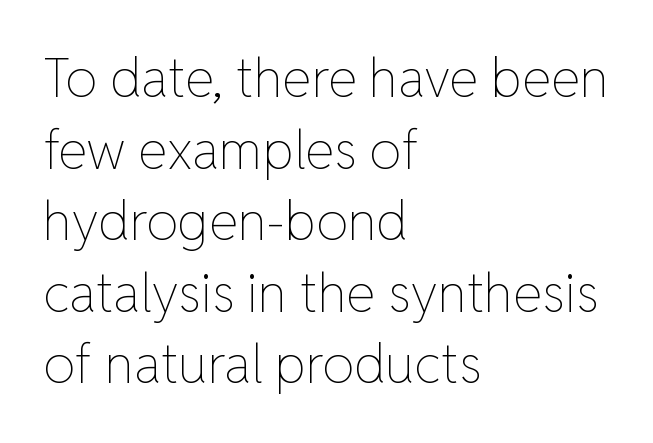
The vertical gap from one line to the next is medium. It's the straight-up-and-down kind of type. The string is rendered with underlining switched off. Glyph-to-glyph distance matches everyday printed text.
